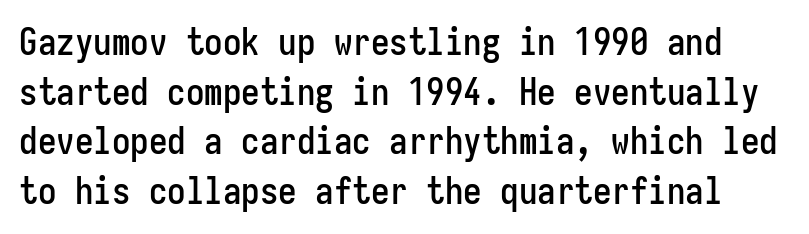
The image shows 37 px condensed sans-serif type, upright, monospaced; set normal line spacing (1.34x), normal letter spacing, not underlined; low stroke contrast and a medium x-height.
